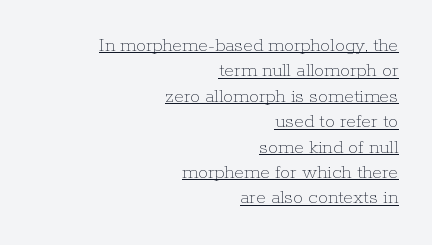
The image shows 20 px text type, upright; set right-aligned, normal line spacing (1.27x), normal letter spacing, underlined.
